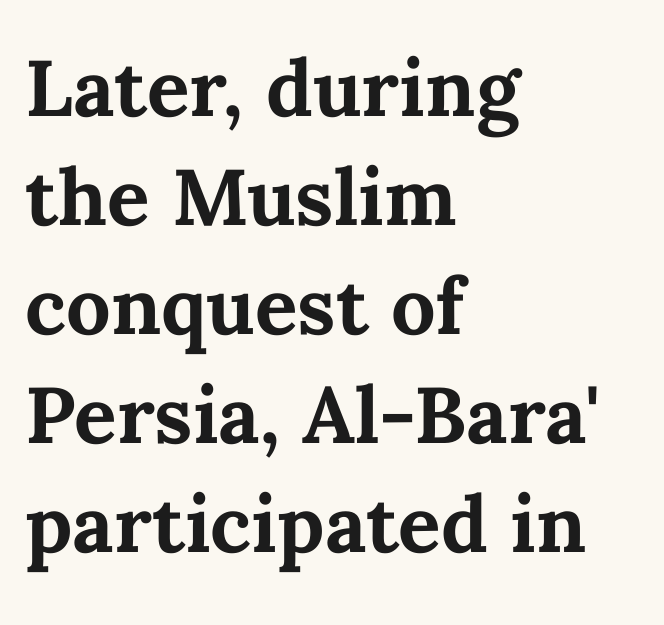
Q: Is the text bold? A: Yes.
Q: Is the text italic (slanted)? A: No, it is upright.
Q: Is the text underlined? A: No.
Q: How is the paragraph aligned? A: Left-aligned.
Q: Is the spacing between letters normal or unusually wide? A: Normal.
Q: Is the spacing between lines tight, normal or loose? A: Normal.
Q: Width (condensed, normal, or wide)? A: Normal.
Q: Stroke contrast? A: Medium.
Q: x-height? A: Medium.
Q: Monospaced? A: No.
